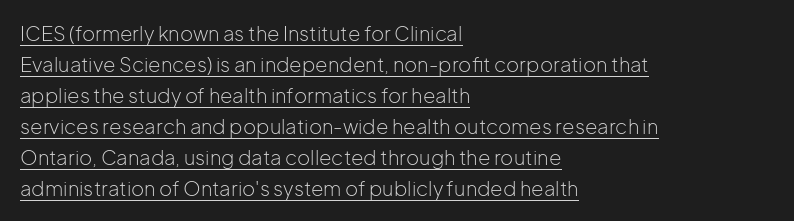
{"italic": "no", "bold": "no", "underline": "yes", "align": "left", "line_spacing": "normal", "line_spacing_ratio": 1.55, "letter_spacing": "normal", "letter_spacing_em": 0.0, "glyph_px": 20}
